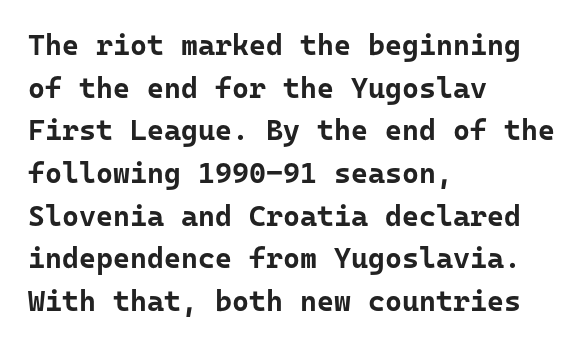
{"serif": "no", "italic": "no", "bold": "yes", "weight": "bold", "width": "normal", "stroke_contrast": "low", "x_height": "medium", "underline": "no", "align": "left", "line_spacing": "normal", "line_spacing_ratio": 1.47, "letter_spacing": "normal", "letter_spacing_em": 0.0, "glyph_px": 29}
